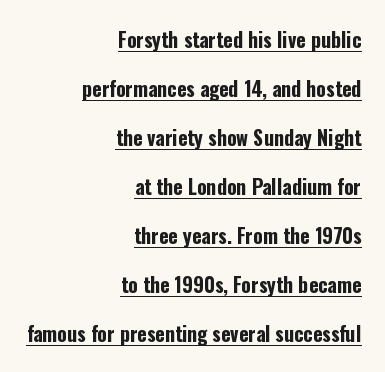
Unlike italic type, these characters show no tilt at all. A typographer would call this underscored text. The paragraph shown leans on its right margin. Caption: standard tracking, unaltered. The glyphs have the mass of a bold cut.
